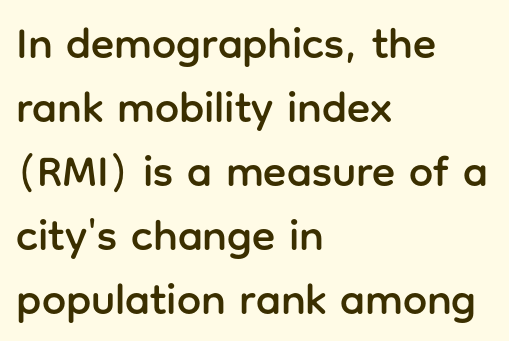
The image shows 43 px sans-serif type, upright; set left-aligned, normal line spacing (1.49x), normal letter spacing, not underlined; low stroke contrast and a medium x-height.
